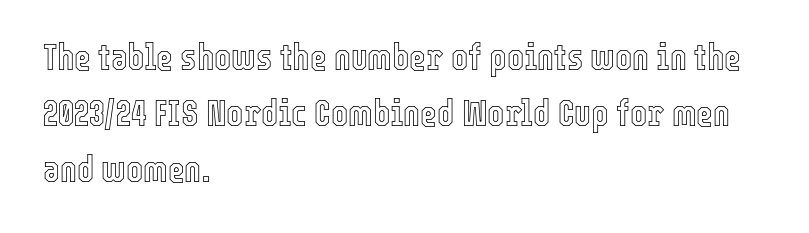
The image shows 36 px condensed type, upright; set left-aligned, normal line spacing (1.55x), normal letter spacing, not underlined; a medium x-height.
